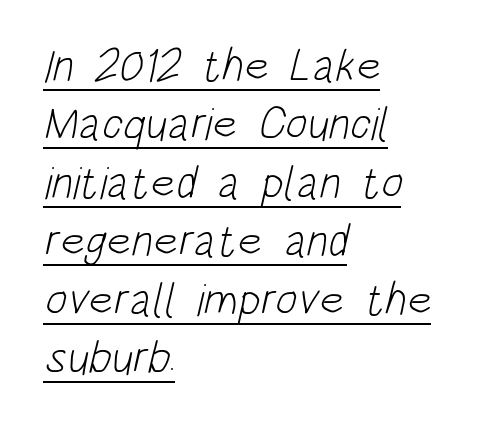
{"serif": "no", "bold": "no", "weight": "light", "width": "condensed", "stroke_contrast": "low", "x_height": "large", "monospaced": "no", "underline": "yes", "align": "left", "line_spacing": "normal", "line_spacing_ratio": 1.27, "letter_spacing": "normal", "letter_spacing_em": 0.0, "glyph_px": 46}
